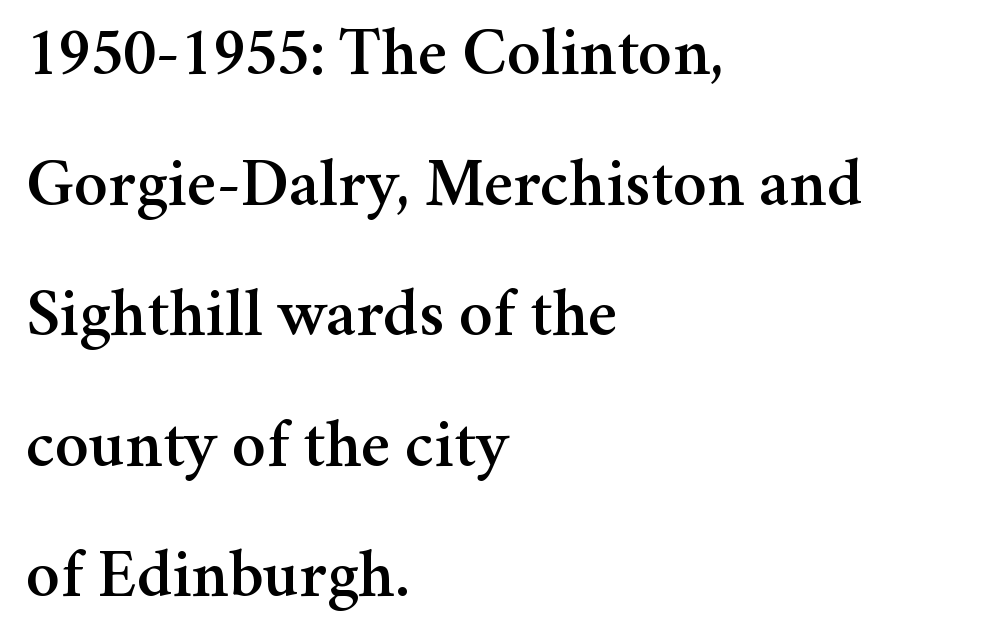
Q: Is the text italic (slanted)? A: No, it is upright.
Q: Is the typeface a serif or a sans-serif typeface? A: Serif.
Q: Is the text underlined? A: No.
Q: How is the paragraph aligned? A: Left-aligned.
Q: Is the spacing between letters normal or unusually wide? A: Normal.
Q: Is the spacing between lines tight, normal or loose? A: Loose.
Q: Width (condensed, normal, or wide)? A: Normal.
Q: Stroke contrast? A: Medium.
Q: x-height? A: Medium.
Q: Monospaced? A: No.
